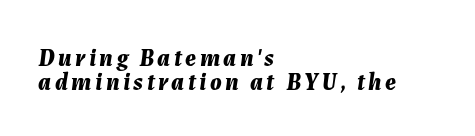
The image shows 24 px bold type, italic (leaning right); set left-aligned, tight line spacing (0.99x), not underlined.
